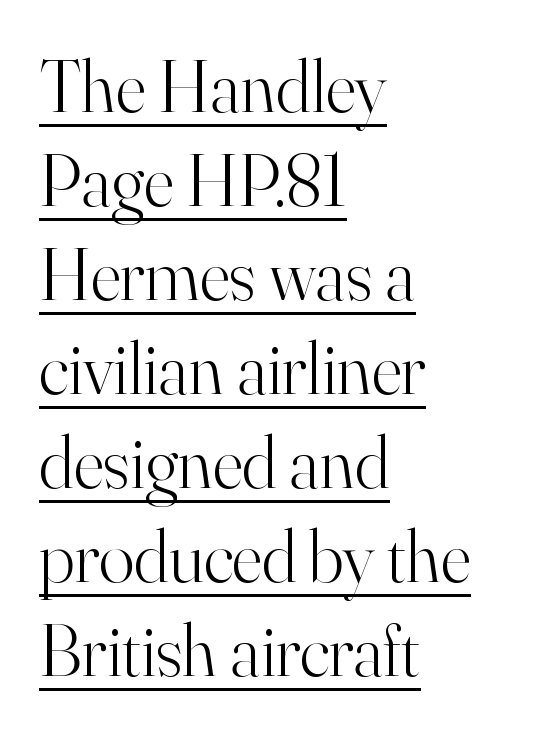
Words appear dense and cohesive because spacing is normal. The characters are drawn with everyday or finer stroke widths. The rendered words wear a rule along their underside. Character widths vary here, with narrow letters taking less room than wide ones.
